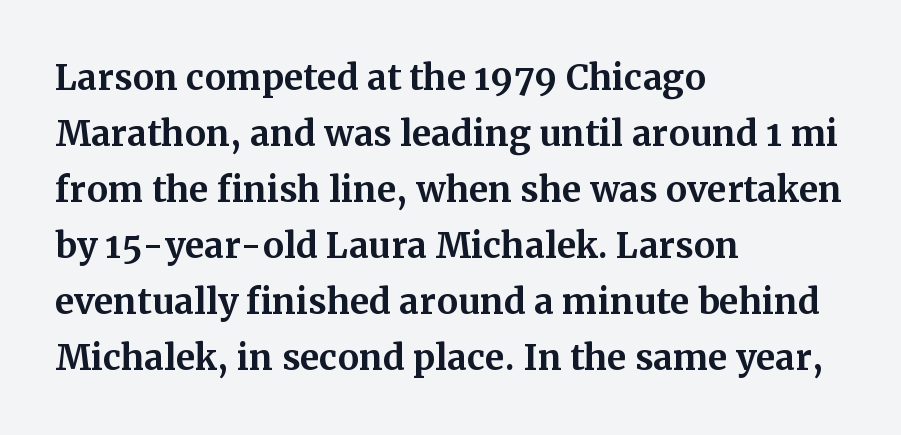
Vertical spacing — default. In terms of posture, this sample is upright. The face used here has the dense, thick strokes of a bold. Bare-footed words on every line.
